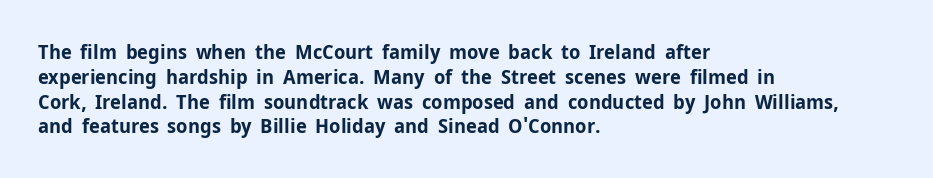
Line starts are locked; line ends wander. Tracking value appears to be zero — textbook default spacing. Style check: upright. Rule under the text: the space is simply empty. Heavy-handed strokes throughout: this text is bold.
